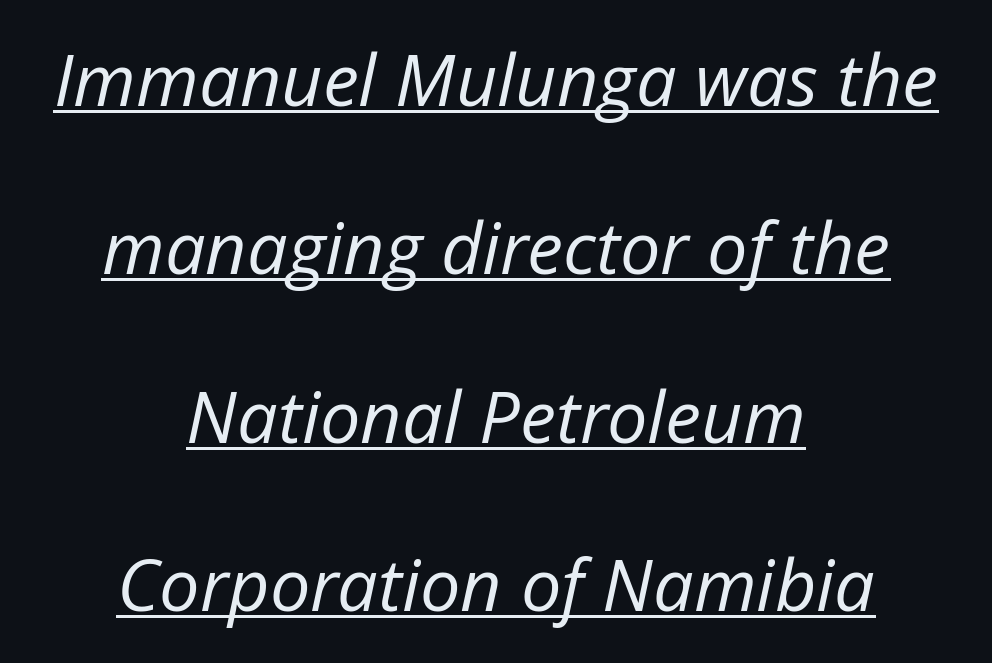
The image shows 72 px regular-weight type, italic (leaning right); set centered, loose line spacing (2.34x), normal letter spacing, underlined; low stroke contrast and a medium x-height.
